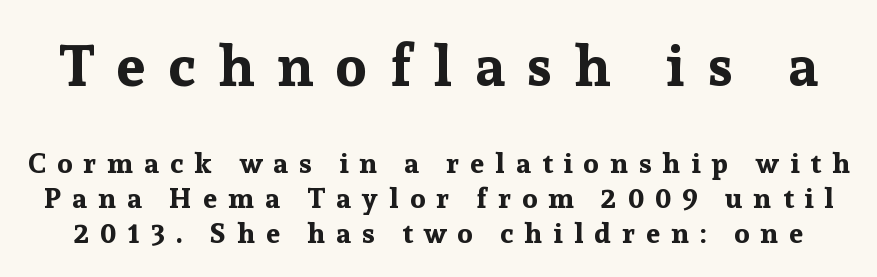
Q: Is the text bold? A: Yes.
Q: Is the text italic (slanted)? A: No, it is upright.
Q: Is the typeface a serif or a sans-serif typeface? A: Serif.
Q: Is the text underlined? A: No.
Q: Is the spacing between letters normal or unusually wide? A: Unusually wide.
Q: Is the spacing between lines tight, normal or loose? A: Normal.
Q: Which block of text is set in a larger size, the first (top) or the second (bottom)? A: The first (top) one.
Q: Width (condensed, normal, or wide)? A: Normal.
Q: Stroke contrast? A: Low.
Q: x-height? A: Medium.
Q: Monospaced? A: No.
